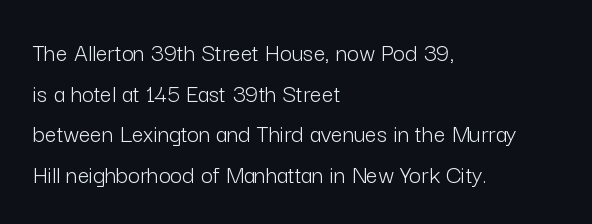
The zone under the glyphs is completely vacant. Letters have the restrained weight of plain body copy at most. Line beginnings align vertically; line endings do not. The gaps between neighbouring characters are ordinary and unremarkable.
